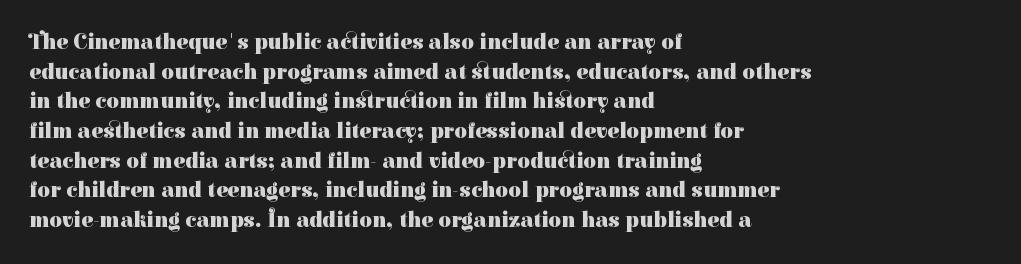
Caption: standard tracking, unaltered. Bold? Absolutely — the strokes are thick and heavy. Where is the straight margin? On the left. The line-height multiplier appears to be the usual default. Underlining? Definitely not there. Upright lettering throughout.
